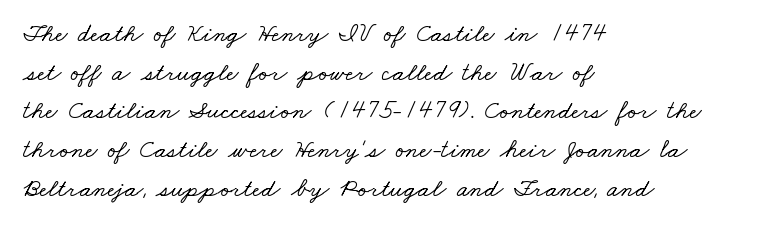
{"underline": "no", "align": "left", "line_spacing": "normal", "line_spacing_ratio": 1.49, "letter_spacing": "normal", "letter_spacing_em": 0.0, "glyph_px": 26}
